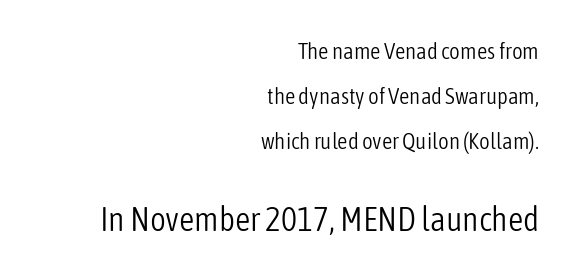
The strip under each line holds only bare page. Is the stroke heavy? The answer is a plain regular-or-lighter. Examine the stroke ends and you'll find no serifs. Observe the ordinary spacing: letters are neighbours, not strangers. This sample has the flowing, uneven cadence of proportional lettering.
